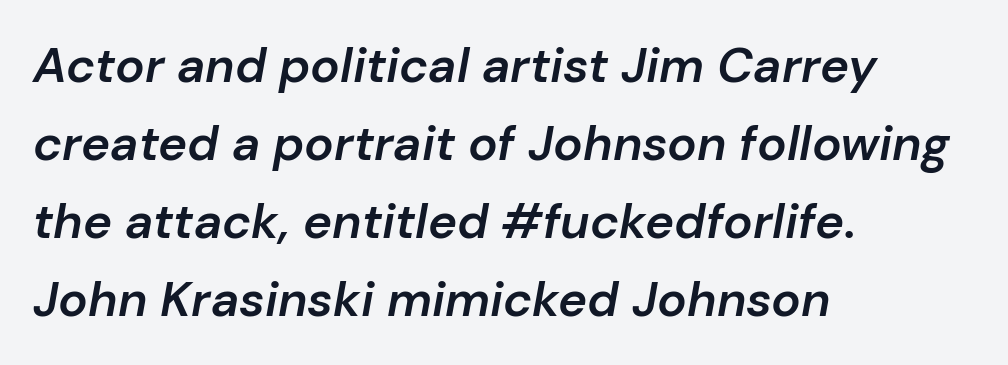
{"italic": "yes", "lean": "right", "slant_degrees": 10, "bold": "semi", "weight": "semibold", "width": "normal", "stroke_contrast": "low", "x_height": "medium", "monospaced": "no", "underline": "no", "align": "left", "line_spacing": "normal", "line_spacing_ratio": 1.59, "letter_spacing": "normal", "letter_spacing_em": 0.0, "glyph_px": 49}
